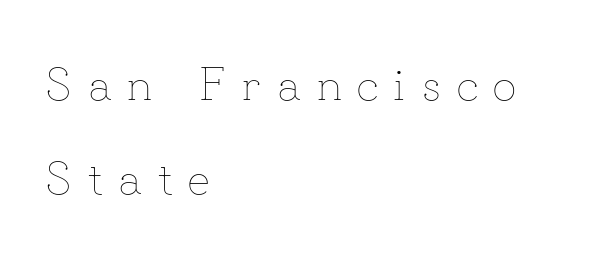
Q: Is the text bold? A: No.
Q: Is the text italic (slanted)? A: No, it is upright.
Q: Is the text underlined? A: No.
Q: How is the paragraph aligned? A: Left-aligned.
Q: Is the spacing between letters normal or unusually wide? A: Unusually wide.
Q: Is the spacing between lines tight, normal or loose? A: Loose.
Q: Width (condensed, normal, or wide)? A: Normal.
Q: Stroke contrast? A: Low.
Q: x-height? A: Small.
Q: Monospaced? A: No.
